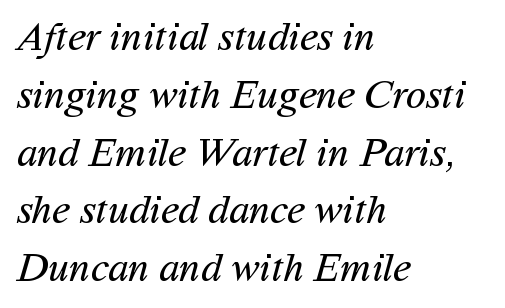
The image shows 41 px regular-weight sans-serif type; set left-aligned, normal line spacing (1.41x), normal letter spacing, not underlined; medium stroke contrast and a medium x-height.
